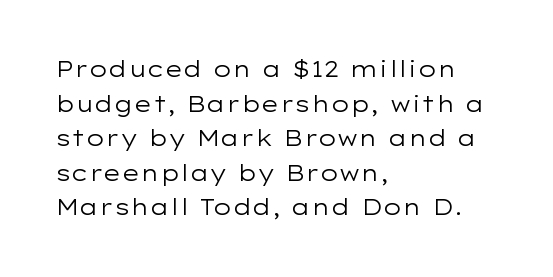
Which margin do the lines hug? The left one — the right edge is uneven. This is roman type, the default non-slanted kind. Summary of vertical rhythm: regular, with standard interline spacing. These glyphs show unthickened strokes, regular width or finer. The rendering keeps characters at their native spacing. The gap between lines stays unmarked.
